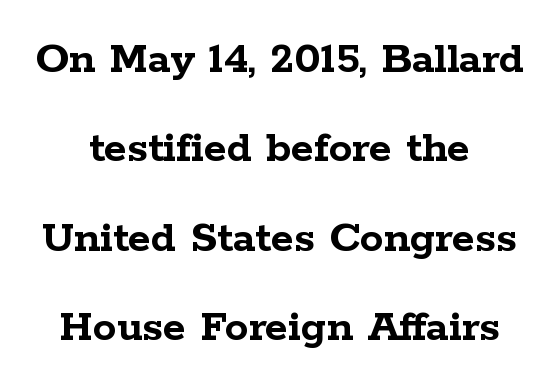
Q: Is the text bold? A: Yes.
Q: Is the text italic (slanted)? A: No, it is upright.
Q: Is the typeface a serif or a sans-serif typeface? A: Serif.
Q: Is the text underlined? A: No.
Q: How is the paragraph aligned? A: Centered.
Q: Is the spacing between letters normal or unusually wide? A: Normal.
Q: Is the spacing between lines tight, normal or loose? A: Loose.
Q: Width (condensed, normal, or wide)? A: Wide.
Q: Stroke contrast? A: Low.
Q: x-height? A: Medium.
Q: Monospaced? A: No.
